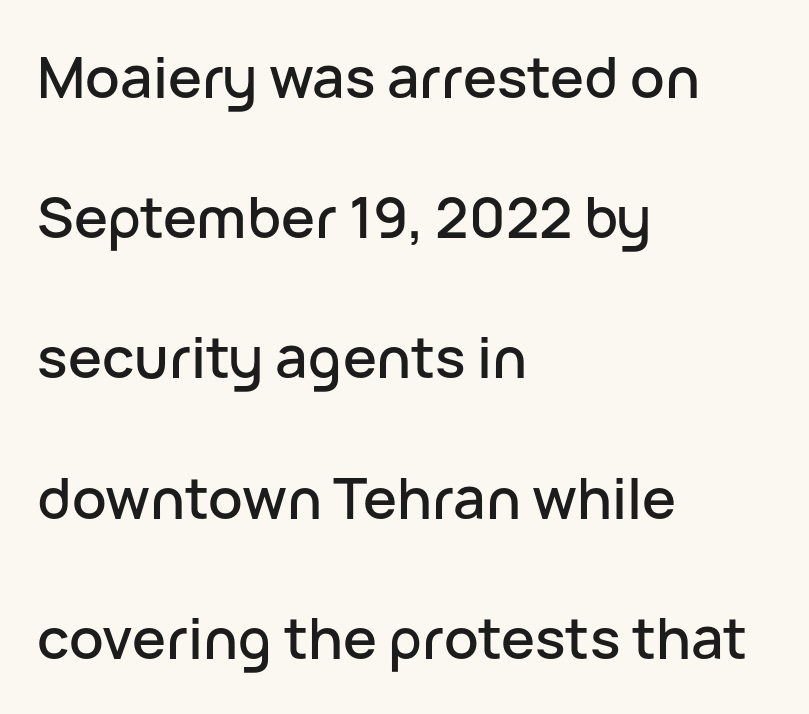
The image shows 57 px sans-serif type, upright; set left-aligned, loose line spacing (2.46x), normal letter spacing, not underlined; low stroke contrast and a medium x-height.
